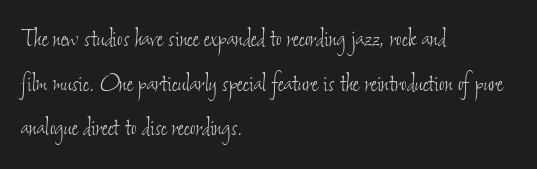
Q: Is the text bold? A: No.
Q: Is the text underlined? A: No.
Q: How is the paragraph aligned? A: Left-aligned.
Q: Is the spacing between letters normal or unusually wide? A: Normal.
Q: Is the spacing between lines tight, normal or loose? A: Normal.
Q: Width (condensed, normal, or wide)? A: Condensed.
Q: Stroke contrast? A: Low.
Q: x-height? A: Small.
Q: Monospaced? A: No.
